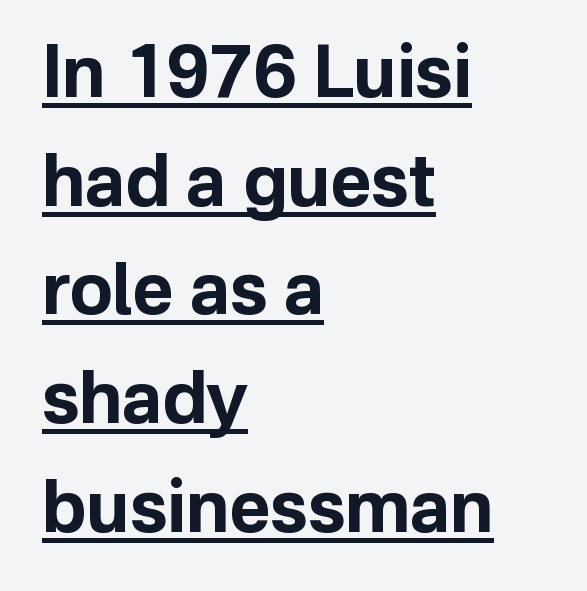
Varying glyph widths throughout — classic text-font behaviour. Does a line run under the words? Yes, clearly. A typesetter would call this zero additional tracking. The font is running at its bold setting. Vertical spacing — default.
